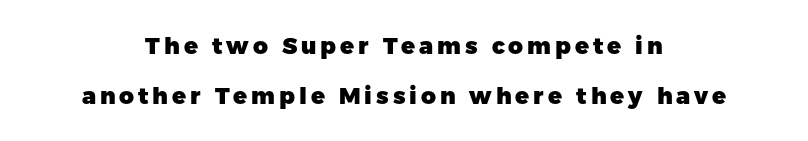
The image shows 23 px bold type, upright; set centered, loose line spacing (2.16x), not underlined.
